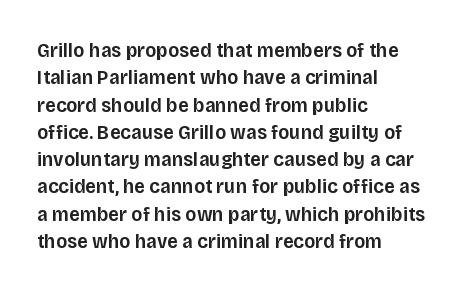
Line beginnings align vertically; line endings do not. Weight: semibold (demi). Tracking here is standard; glyphs follow each other at the usual distance. If you drew a line through each stem, it would be perfectly vertical. Has an underline been added? It has not.
